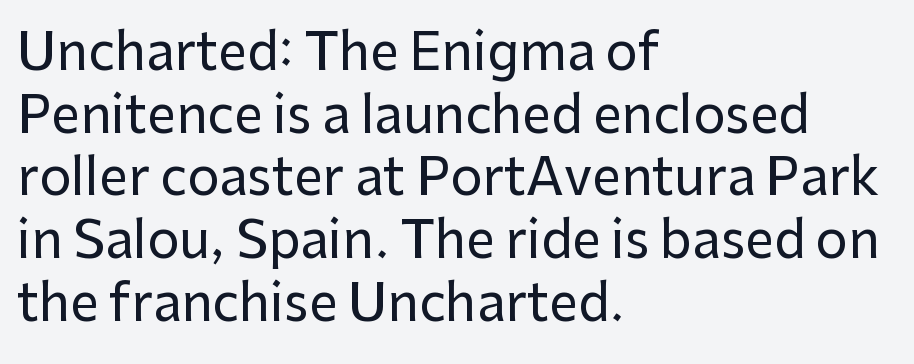
{"serif": "no", "italic": "no", "width": "normal", "stroke_contrast": "low", "x_height": "medium", "monospaced": "no", "underline": "no", "align": "left", "line_spacing_ratio": 1.23, "letter_spacing": "normal", "letter_spacing_em": 0.0, "glyph_px": 51}
